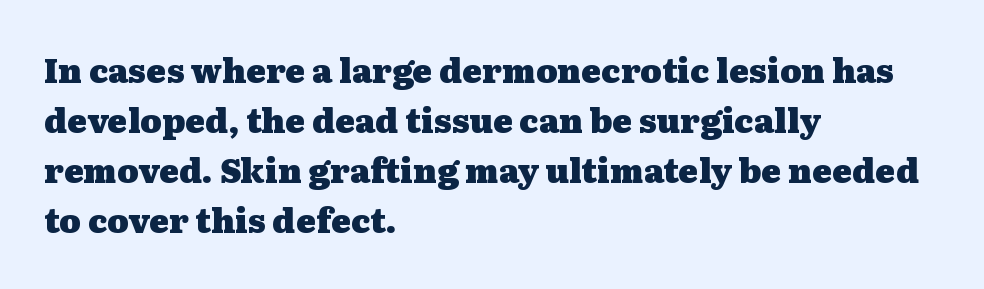
Spacing verdict: proportional, widths tailored to each character. Rows of type keep a routine distance in the vertical direction. Set as a true bold cut, around the 700 mark. Between one letter and the next there's only the usual sliver of space.
